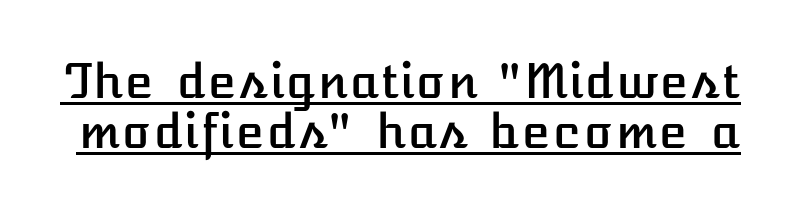
Line spacing here is tight. This is underlined copy, the kind a proofreader might mark for attention. Ordinary non-slanted type is in use. These lines keep a tight, regular rhythm from letter to letter.
